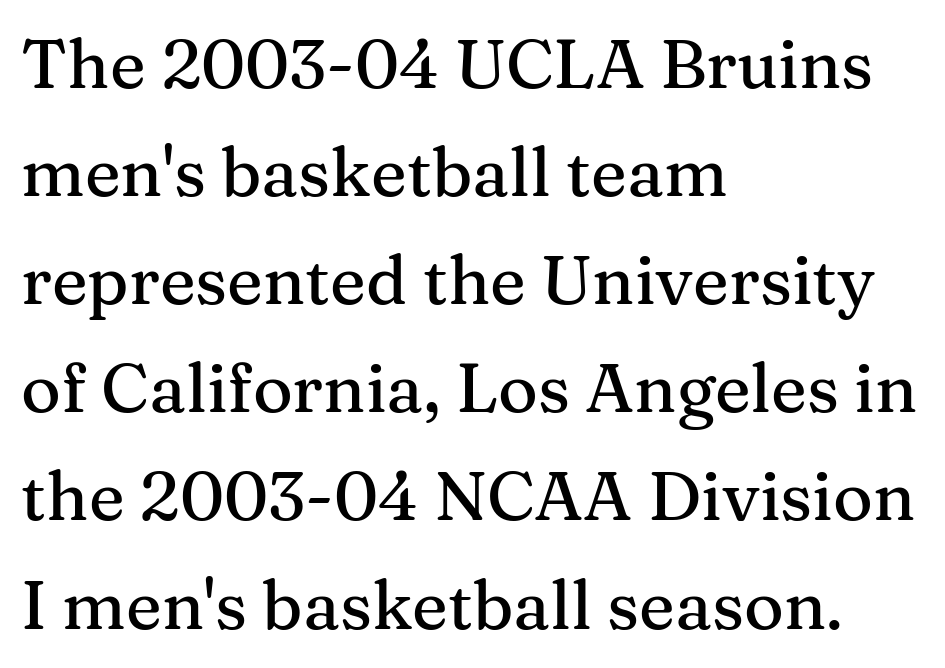
Q: Is the text italic (slanted)? A: No, it is upright.
Q: Is the typeface a serif or a sans-serif typeface? A: Serif.
Q: Is the text underlined? A: No.
Q: How is the paragraph aligned? A: Left-aligned.
Q: Is the spacing between letters normal or unusually wide? A: Normal.
Q: Is the spacing between lines tight, normal or loose? A: Normal.
Q: Width (condensed, normal, or wide)? A: Normal.
Q: Stroke contrast? A: Medium.
Q: x-height? A: Medium.
Q: Monospaced? A: No.
